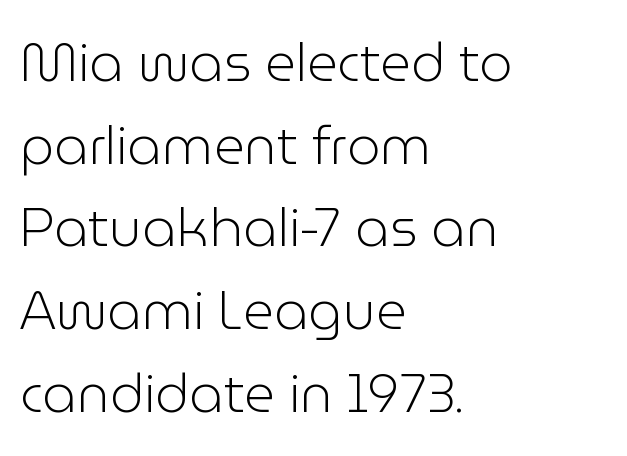
The typeface chosen for these lines omits serifs. The gaps between neighbouring characters are ordinary and unremarkable. The rendering anchors every line to the left-hand side. The glyphs are unaccompanied by any horizontal stroke below them. Whoever set this chose a conventional vertical rhythm. Italic? Not at all — the glyphs are vertical.
